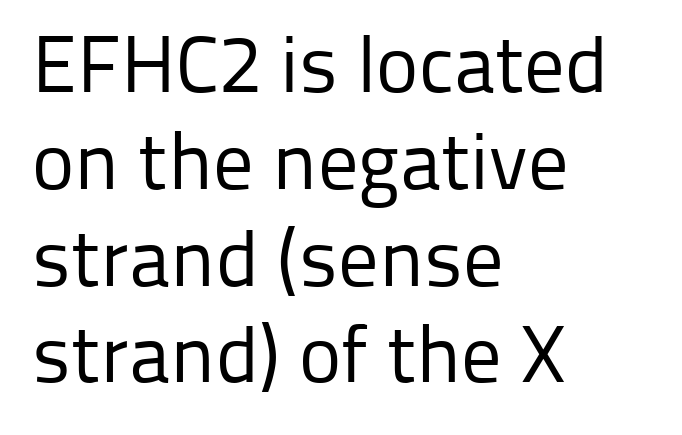
{"serif": "no", "italic": "no", "bold": "no", "weight": "regular", "width": "normal", "stroke_contrast": "low", "x_height": "medium", "monospaced": "no", "underline": "no", "align": "left", "line_spacing_ratio": 1.21, "letter_spacing": "normal", "letter_spacing_em": 0.0, "glyph_px": 80}
